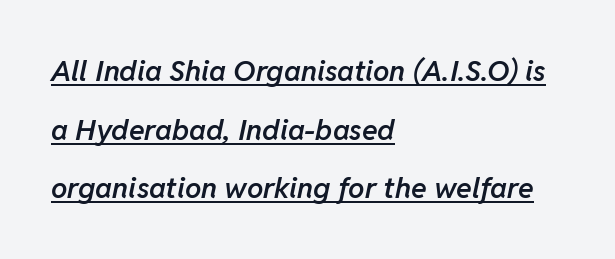
Q: Is the text bold? A: Semi-bold.
Q: Is the text italic (slanted)? A: Yes, it leans right by about 11 degrees.
Q: Is the text underlined? A: Yes.
Q: How is the paragraph aligned? A: Left-aligned.
Q: Is the spacing between letters normal or unusually wide? A: Normal.
Q: Is the spacing between lines tight, normal or loose? A: Loose.
Q: Width (condensed, normal, or wide)? A: Normal.
Q: Stroke contrast? A: Low.
Q: x-height? A: Medium.
Q: Monospaced? A: No.
